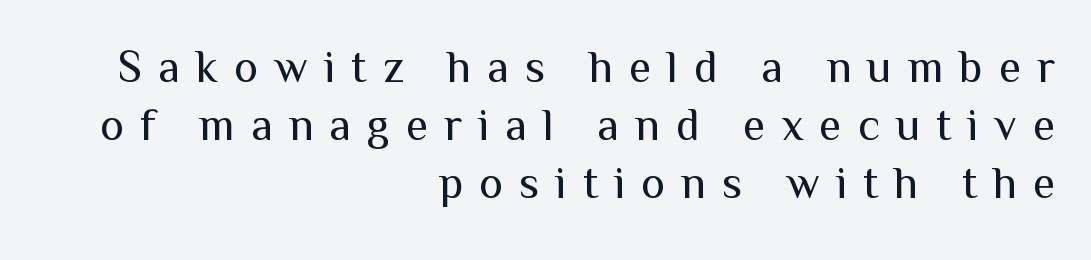
Compared with a typical body face, this is equally light or lighter still. Horizontal bands of white between lines are of average thickness. The face used here is proportionally spaced, like ordinary book or web type. The font family rendered here belongs to the sans-serif group. Posture: straight, roman, zero tilt.
